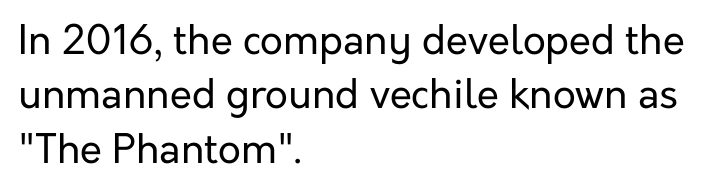
Q: Is the text bold? A: No.
Q: Is the text italic (slanted)? A: No, it is upright.
Q: Is the typeface a serif or a sans-serif typeface? A: Sans-serif.
Q: Is the text underlined? A: No.
Q: How is the paragraph aligned? A: Left-aligned.
Q: Is the spacing between letters normal or unusually wide? A: Normal.
Q: Is the spacing between lines tight, normal or loose? A: Normal.
Q: Width (condensed, normal, or wide)? A: Normal.
Q: Stroke contrast? A: Low.
Q: x-height? A: Medium.
Q: Monospaced? A: No.
